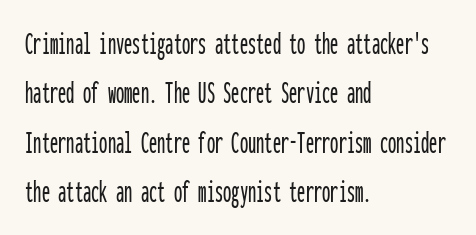
The image shows 33 px condensed sans-serif type, upright, monospaced; set left-aligned, normal line spacing (1.5x), normal letter spacing, not underlined; low stroke contrast and a medium x-height.
